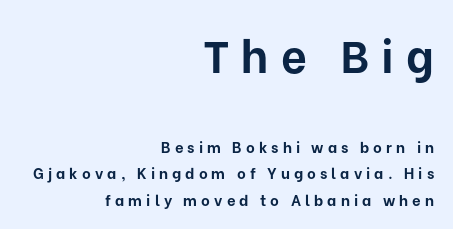
Compared with a flush-left layout, this one pins lines to the opposite, right side. Check the space under the baseline: it is left empty. Is this a fixed-width face? No — the glyphs have proportional, varying widths. The font is running at its bold setting.
